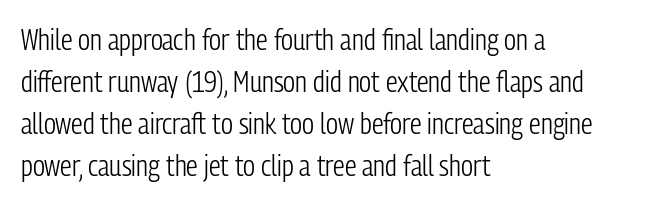
{"serif": "no", "italic": "no", "bold": "no", "weight": "light", "width": "condensed", "stroke_contrast": "low", "x_height": "medium", "monospaced": "no", "underline": "no", "align": "left", "line_spacing": "normal", "line_spacing_ratio": 1.45, "letter_spacing": "normal", "letter_spacing_em": 0.0, "glyph_px": 29}
